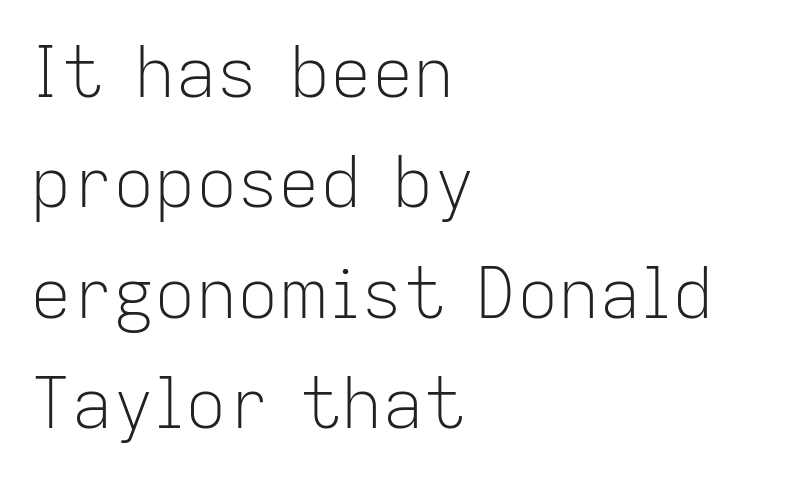
The image shows 69 px light sans-serif type, upright; set left-aligned, normal line spacing (1.6x), normal letter spacing, not underlined; low stroke contrast and a medium x-height.
